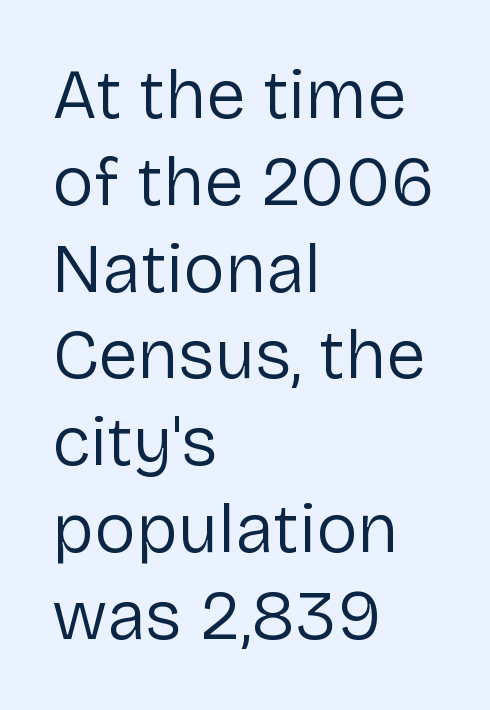
{"serif": "no", "italic": "no", "bold": "no", "weight": "regular", "width": "normal", "stroke_contrast": "low", "x_height": "medium", "monospaced": "no", "underline": "no", "align": "left", "line_spacing_ratio": 1.24, "letter_spacing": "normal", "letter_spacing_em": 0.0, "glyph_px": 70}
